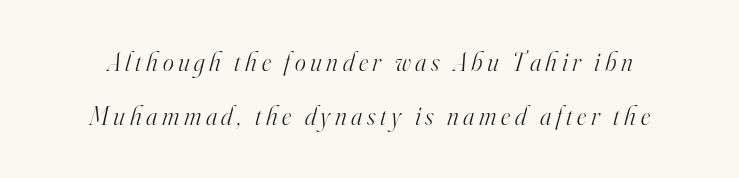
{"italic": "yes", "lean": "right", "slant_degrees": 16, "bold": "no", "underline": "no", "line_spacing": "loose", "line_spacing_ratio": 2.09, "glyph_px": 26}
